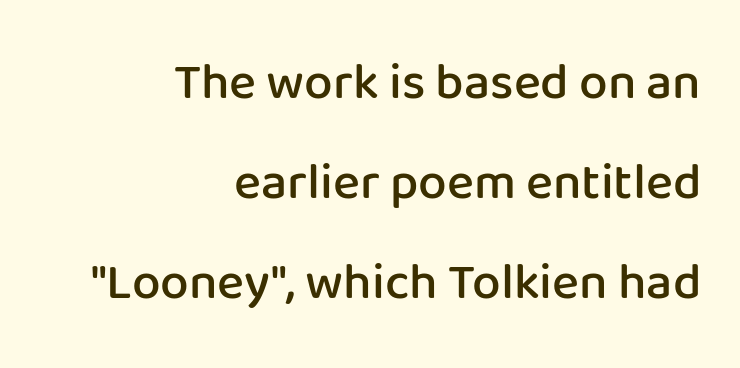
The image shows 51 px semibold sans-serif type, upright; set right-aligned, loose line spacing (1.96x), normal letter spacing, not underlined; low stroke contrast and a medium x-height.
